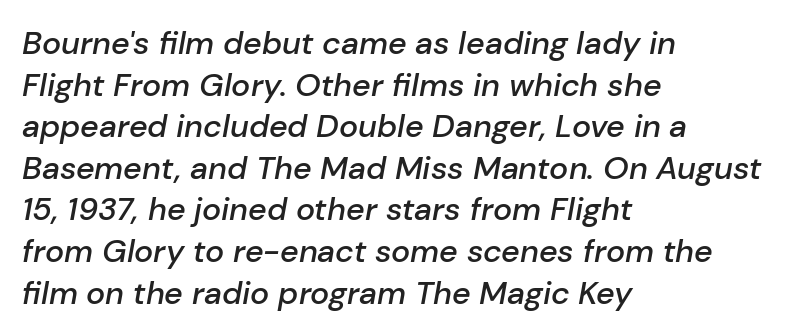
Q: Is the text bold? A: Semi-bold.
Q: Is the text italic (slanted)? A: Yes, it leans right by about 10 degrees.
Q: Is the text underlined? A: No.
Q: How is the paragraph aligned? A: Left-aligned.
Q: Is the spacing between letters normal or unusually wide? A: Normal.
Q: Is the spacing between lines tight, normal or loose? A: Normal.
Q: Width (condensed, normal, or wide)? A: Normal.
Q: Stroke contrast? A: Low.
Q: x-height? A: Medium.
Q: Monospaced? A: No.
